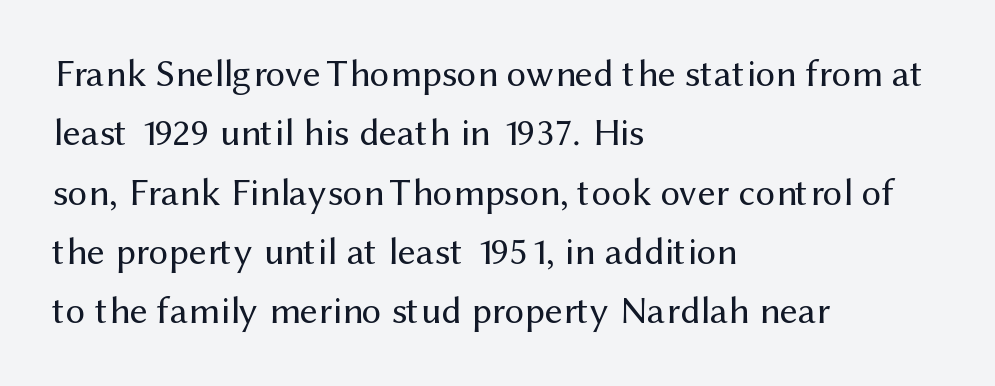
The image shows 39 px regular-weight sans-serif type, upright; set left-aligned, normal line spacing (1.52x), normal letter spacing, not underlined; medium stroke contrast and a medium x-height.
